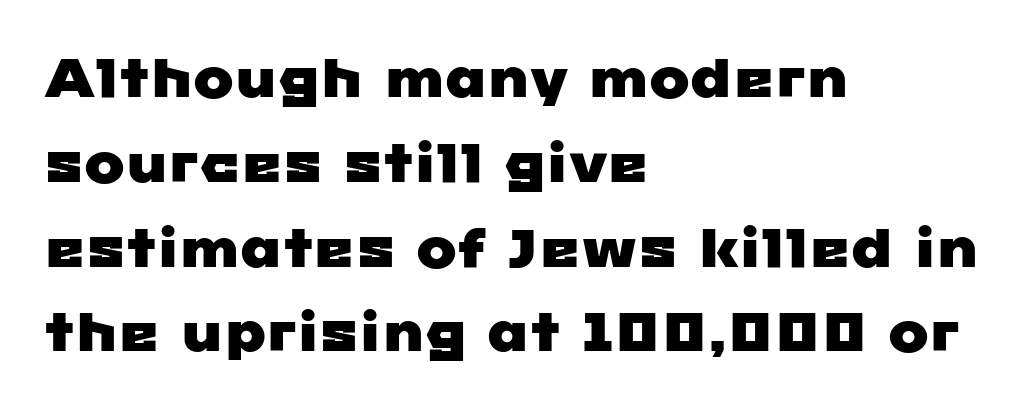
The space beneath each line is pristine and unruled. Rows of type keep a routine distance in the vertical direction. This sample has the flowing, uneven cadence of proportional lettering. Serifs: no, the terminals of the letterforms are clean.
